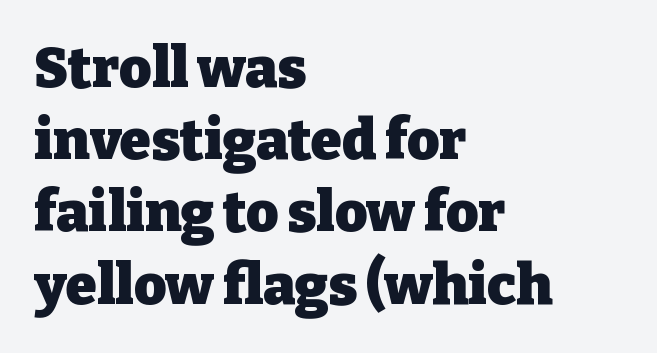
Designer's note — italics off, roman on. Standard letterfit; no display-style spreading of the glyphs. Heavy-handed strokes throughout: this text is bold. All the whitespace from short lines collects on the right.
